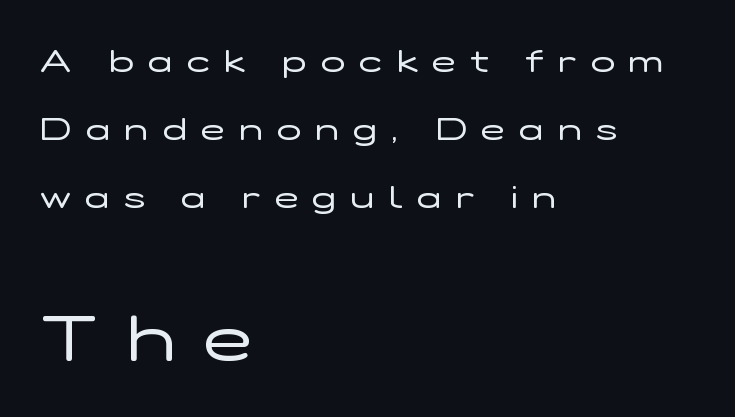
The strip under each line holds only bare page. A great deal of white space separates one row of letters from the next. Scale increases going downward across the two blocks. Is the letter spacing exaggerated? Yes — the characters are pushed far apart.
